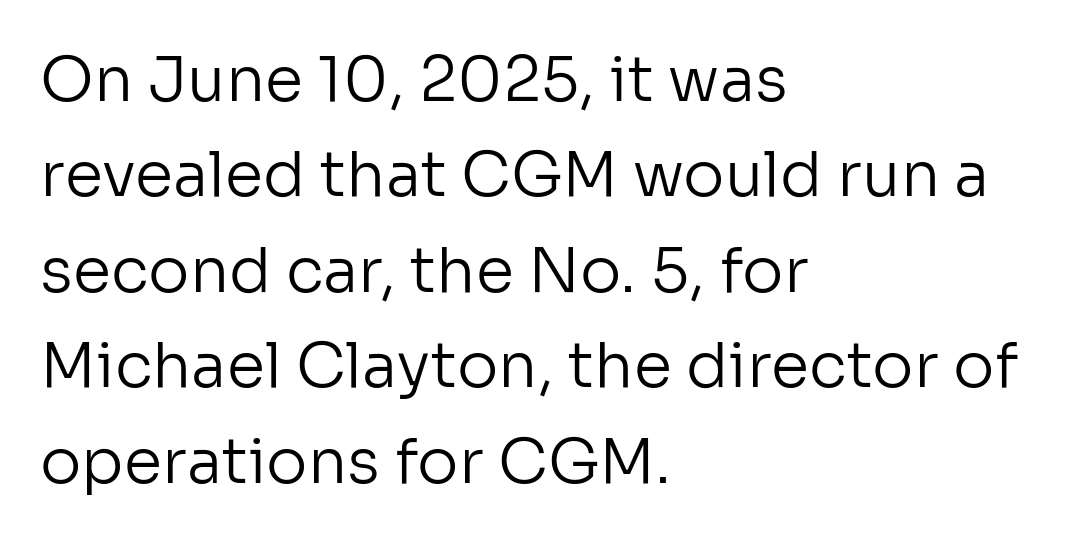
The image shows 62 px regular-weight sans-serif type, upright; set left-aligned, normal line spacing (1.54x), normal letter spacing, not underlined; low stroke contrast and a medium x-height.
